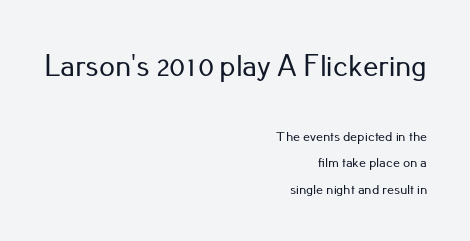
The designer gave the opening block more size than the closing block. Nope, no serifs anywhere on these letters. A typesetter would mark this as roman, not italic. The ragged edge is on the left, which tells us the setting is flush right.
